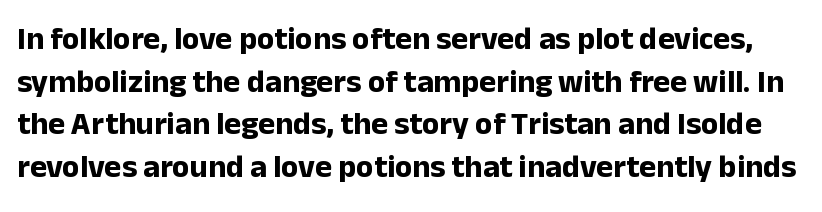
{"serif": "no", "italic": "no", "bold": "yes", "weight": "bold", "width": "normal", "stroke_contrast": "low", "x_height": "medium", "monospaced": "no", "underline": "no", "line_spacing": "normal", "line_spacing_ratio": 1.33, "letter_spacing": "normal", "letter_spacing_em": 0.0, "glyph_px": 32}
